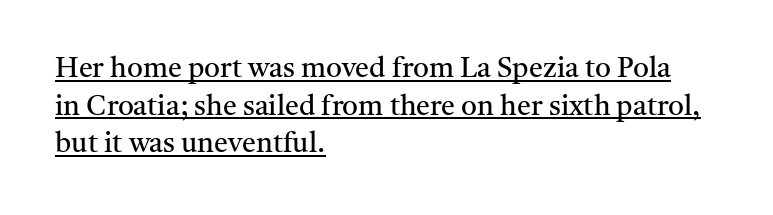
{"serif": "yes", "italic": "no", "bold": "no", "weight": "regular", "width": "normal", "stroke_contrast": "medium", "x_height": "medium", "monospaced": "no", "underline": "yes", "align": "left", "line_spacing": "normal", "line_spacing_ratio": 1.34, "letter_spacing": "normal", "letter_spacing_em": 0.0, "glyph_px": 28}
